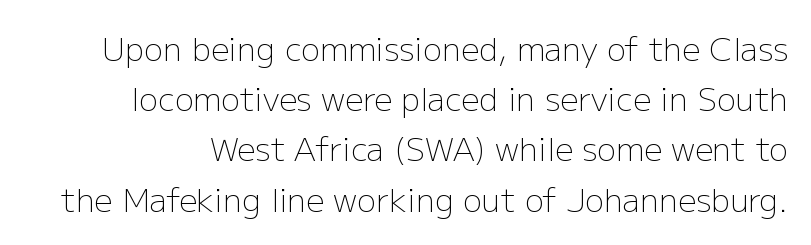
No word sits above an underline. Honestly, the row spacing looks completely unremarkable. Varying glyph widths throughout — classic text-font behaviour. These lines were composed using upright roman letters.
